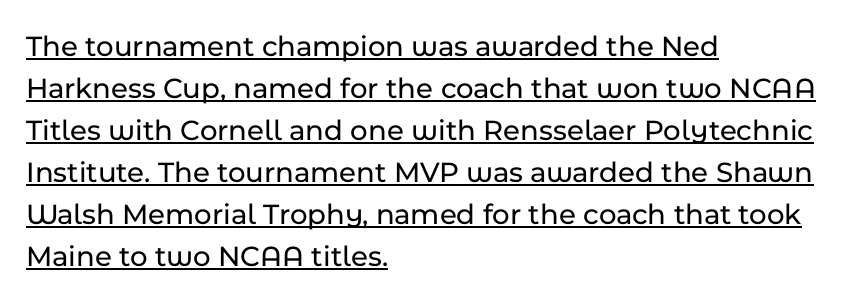
Teacher's note: observe the even left margin — that is flush-left alignment. Whoever set this chose a conventional vertical rhythm. The specimen includes a rule beneath the text block's lines. A typesetter would call this zero additional tracking.
